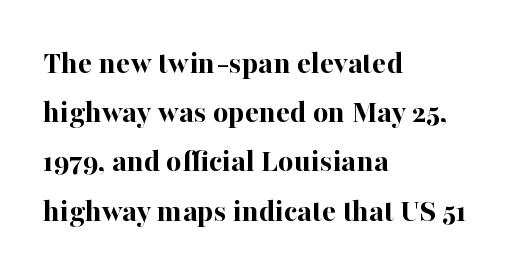
The strokes are fattened all the way to bold. No word sits above an underline. These lines are composed in type with serifs. The gaps between neighbouring characters are ordinary and unremarkable. The lettering holds an erect, upright posture throughout. The rendering uses natural spacing where letterforms have individual widths.
